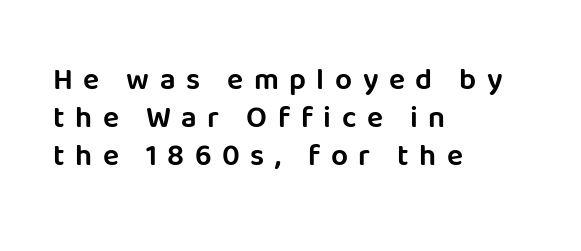
Q: Is the text italic (slanted)? A: No, it is upright.
Q: Is the typeface a serif or a sans-serif typeface? A: Sans-serif.
Q: Is the text underlined? A: No.
Q: How is the paragraph aligned? A: Left-aligned.
Q: Is the spacing between letters normal or unusually wide? A: Unusually wide.
Q: Is the spacing between lines tight, normal or loose? A: Normal.
Q: Width (condensed, normal, or wide)? A: Normal.
Q: Stroke contrast? A: Low.
Q: x-height? A: Large.
Q: Monospaced? A: No.
